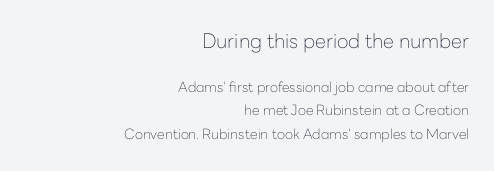
All the whitespace from short lines collects on the left. Whoever set this chose a conventional vertical rhythm. Which of the two is more prominent by size? The first, at the top. Compared with a typical body face, this is equally light or lighter still. The zone under the glyphs is completely vacant.
